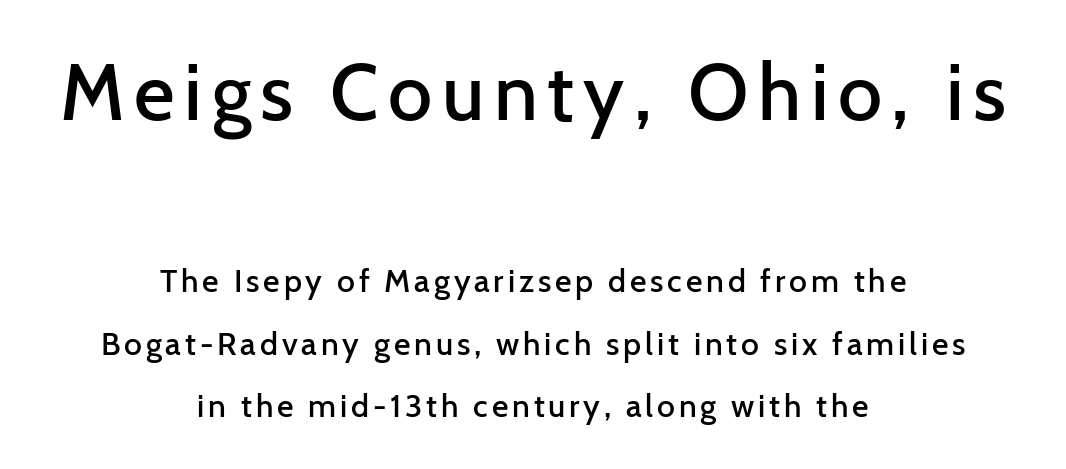
Q: Is the text bold? A: Semi-bold.
Q: Is the text italic (slanted)? A: No, it is upright.
Q: Is the typeface a serif or a sans-serif typeface? A: Sans-serif.
Q: Is the text underlined? A: No.
Q: How is the paragraph aligned? A: Centered.
Q: Is the spacing between lines tight, normal or loose? A: Loose.
Q: Which block of text is set in a larger size, the first (top) or the second (bottom)? A: The first (top) one.
Q: Width (condensed, normal, or wide)? A: Normal.
Q: Stroke contrast? A: Low.
Q: x-height? A: Medium.
Q: Monospaced? A: No.
